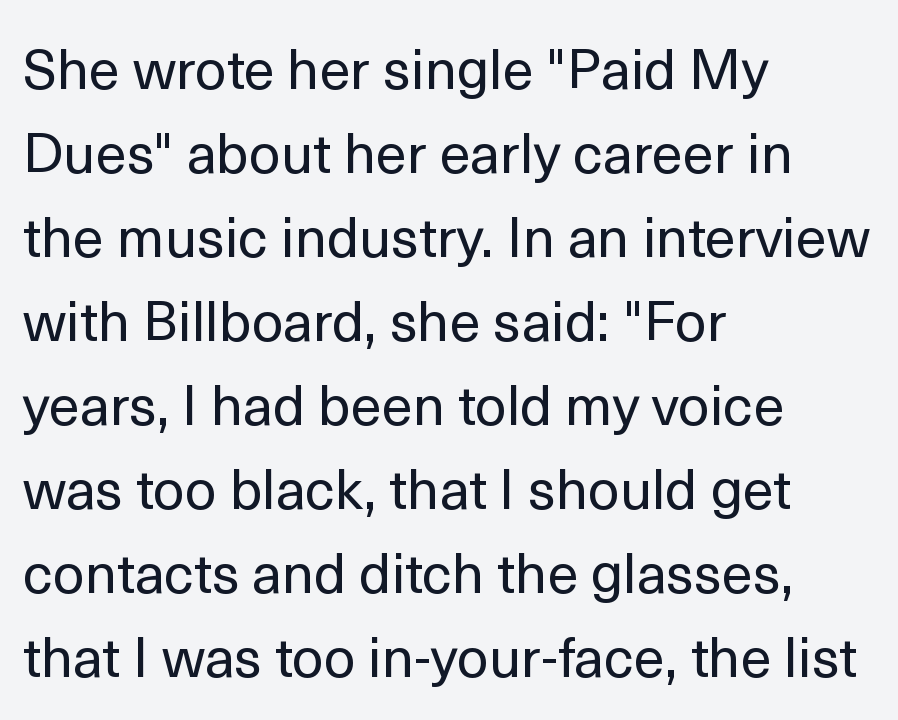
The image shows 56 px regular-weight sans-serif type, upright; set left-aligned, normal line spacing (1.5x), normal letter spacing, not underlined; a medium x-height.
